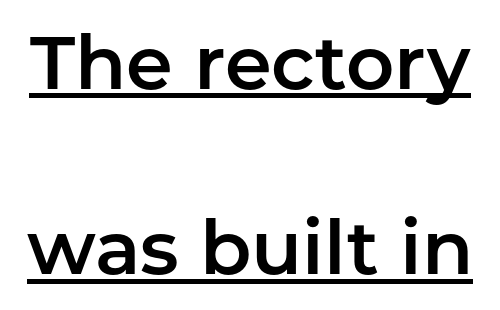
{"serif": "no", "italic": "no", "width": "normal", "stroke_contrast": "low", "x_height": "medium", "monospaced": "no", "underline": "yes", "line_spacing": "loose", "line_spacing_ratio": 2.47, "letter_spacing": "normal", "letter_spacing_em": 0.0, "glyph_px": 75}
